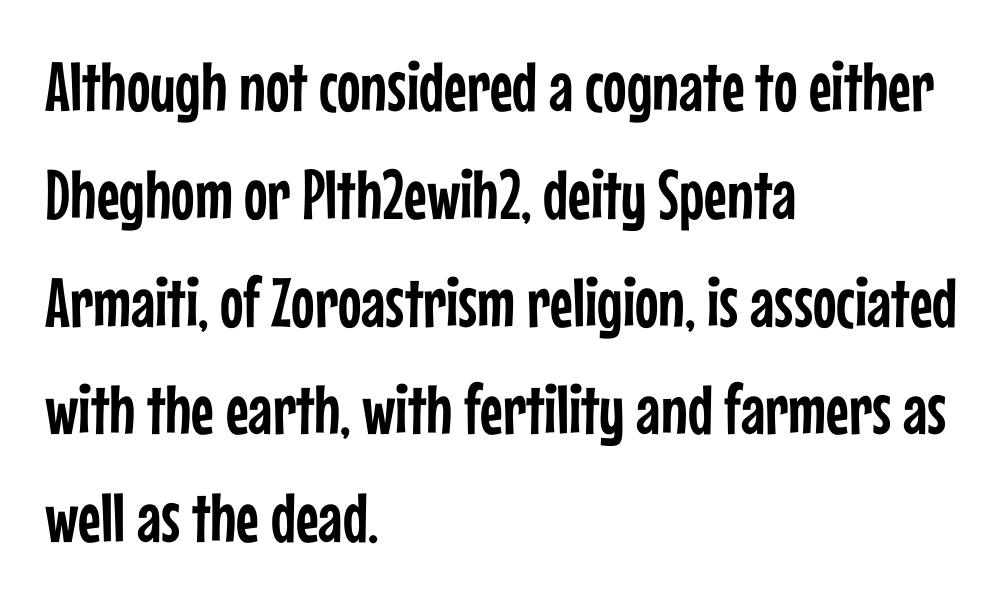
The image shows 70 px condensed sans-serif type, upright; set left-aligned, normal line spacing (1.54x), normal letter spacing, not underlined; low stroke contrast and a medium x-height.
